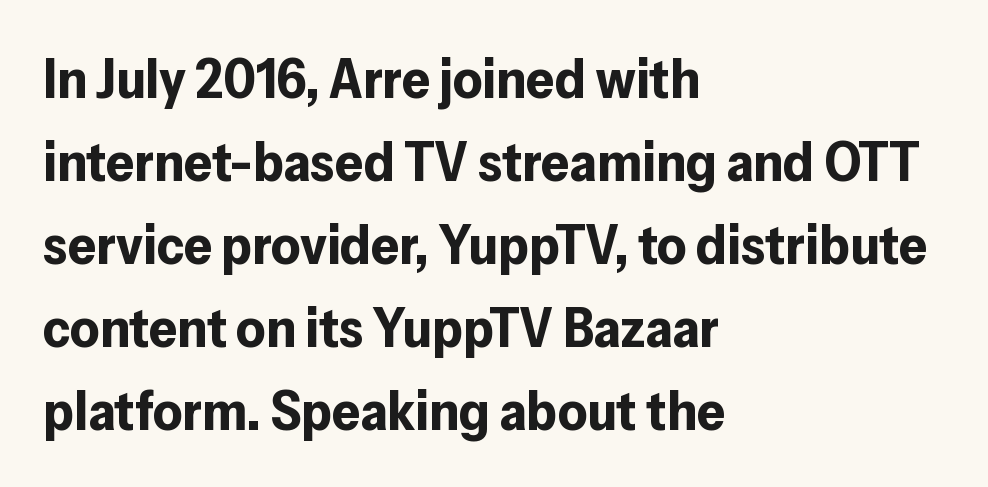
Upright lettering throughout. Tracking value appears to be zero — textbook default spacing. Think of a printed novel: that variable character pitch is what you see here. The characters display no serif detailing; their extremities are plain. Caption: bold face, heavy strokes.
